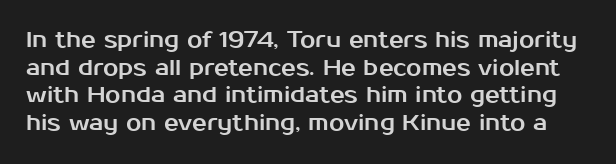
Q: Is the text italic (slanted)? A: No, it is upright.
Q: Is the text underlined? A: No.
Q: Is the spacing between letters normal or unusually wide? A: Normal.
Q: Is the spacing between lines tight, normal or loose? A: Normal.
